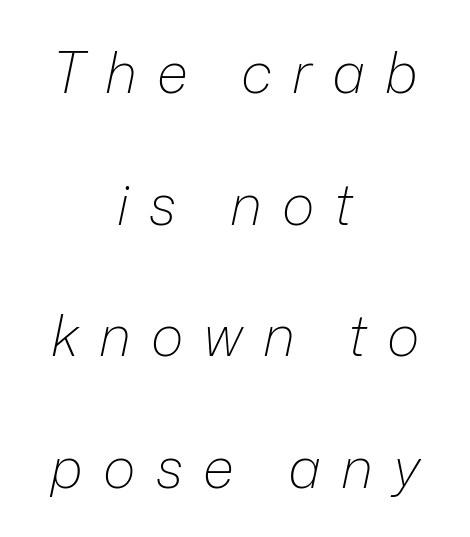
The image shows 56 px light type, italic (leaning right); set centered, loose line spacing (2.35x), unusually wide letter spacing (+0.36 em), not underlined; low stroke contrast and a medium x-height.
